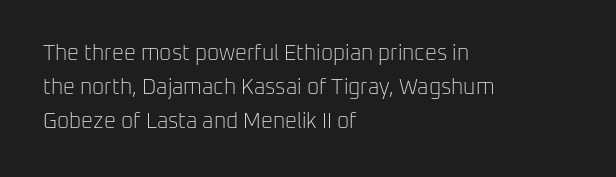
Q: Is the text bold? A: No.
Q: Is the text italic (slanted)? A: No, it is upright.
Q: Is the text underlined? A: No.
Q: How is the paragraph aligned? A: Left-aligned.
Q: Is the spacing between letters normal or unusually wide? A: Normal.
Q: Is the spacing between lines tight, normal or loose? A: Normal.
